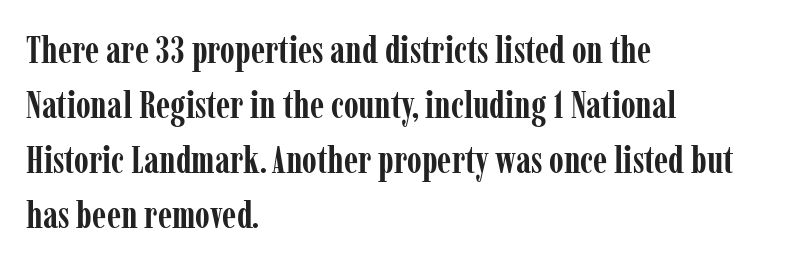
{"serif": "yes", "italic": "no", "bold": "yes", "weight": "semibold", "width": "condensed", "stroke_contrast": "low", "x_height": "medium", "monospaced": "no", "underline": "no", "align": "left", "line_spacing": "normal", "line_spacing_ratio": 1.45, "letter_spacing": "normal", "letter_spacing_em": 0.0, "glyph_px": 38}
